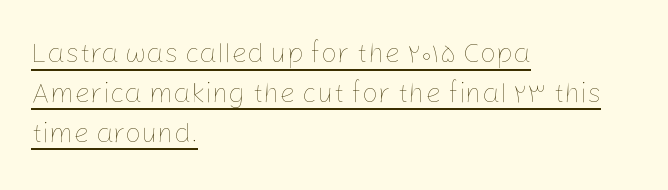
The image shows 28 px thin type, upright; set left-aligned, normal line spacing (1.42x), normal letter spacing, underlined; low stroke contrast and a medium x-height.
